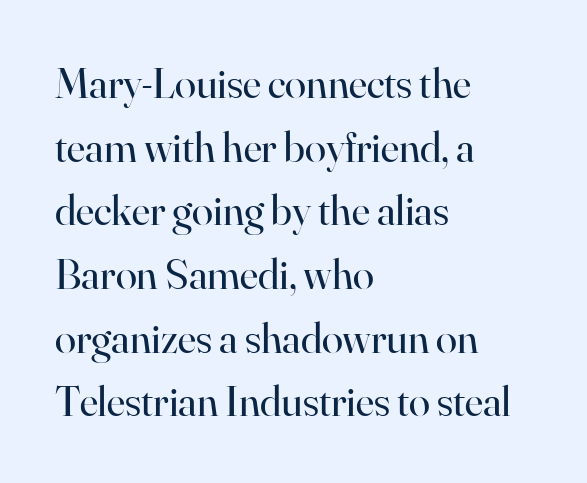
Q: Is the text bold? A: No.
Q: Is the text italic (slanted)? A: No, it is upright.
Q: Is the typeface a serif or a sans-serif typeface? A: Serif.
Q: Is the text underlined? A: No.
Q: How is the paragraph aligned? A: Left-aligned.
Q: Is the spacing between letters normal or unusually wide? A: Normal.
Q: Is the spacing between lines tight, normal or loose? A: Normal.
Q: Width (condensed, normal, or wide)? A: Normal.
Q: Stroke contrast? A: High.
Q: x-height? A: Small.
Q: Monospaced? A: No.
